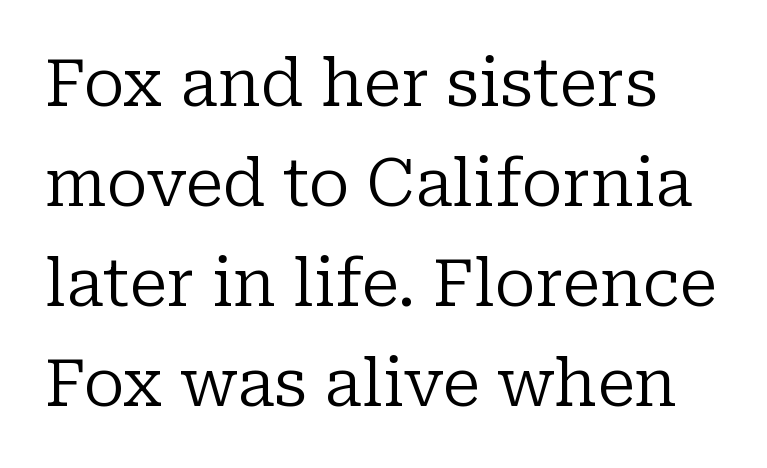
Character widths vary here, with narrow letters taking less room than wide ones. These lines are composed in type with serifs. Observe the ordinary spacing: letters are neighbours, not strangers. Ordinary non-slanted type is in use. Quick note: interline space is typical.
